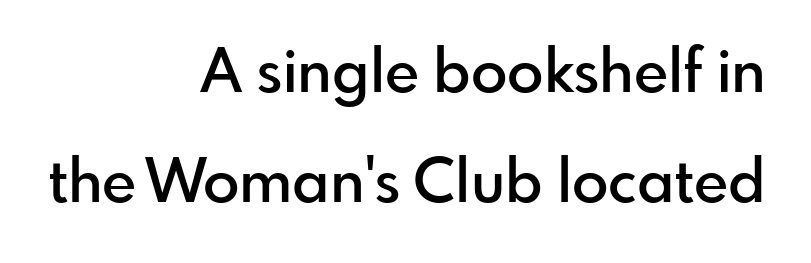
One-word summary of the alignment: right. As a designer I'd log this as weight 600, semibold. No italicization has been applied; the sample stays upright. Underlining? Definitely not there. You can tell from the bare stems that sans-serif type was used.
